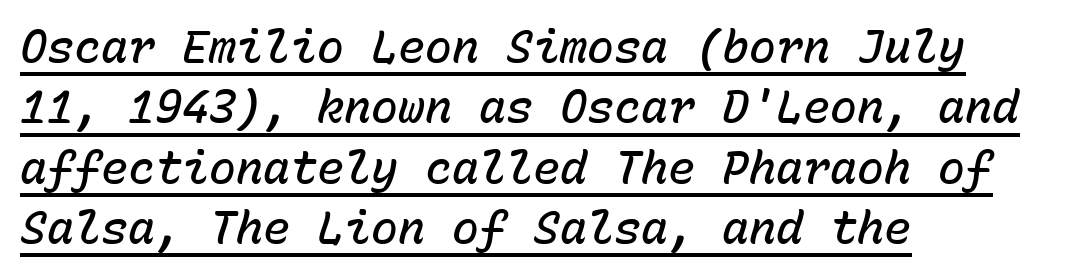
{"italic": "yes", "lean": "right", "slant_degrees": 15, "bold": "semi", "weight": "semibold", "width": "normal", "stroke_contrast": "low", "x_height": "medium", "monospaced": "yes", "underline": "yes", "align": "left", "line_spacing": "normal", "line_spacing_ratio": 1.34, "letter_spacing": "normal", "letter_spacing_em": 0.0, "glyph_px": 45}
